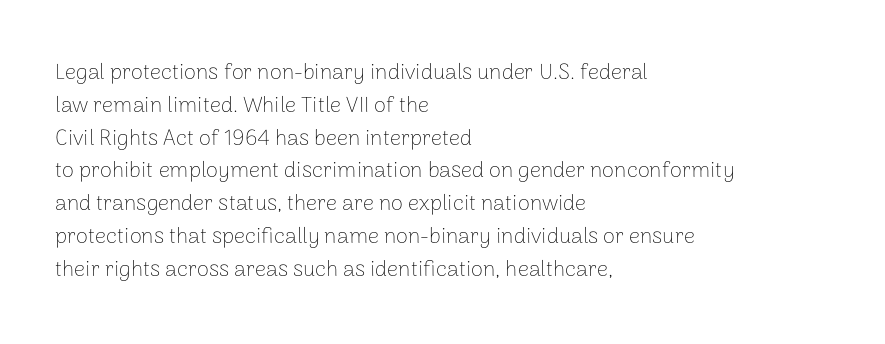
Q: Is the text bold? A: No.
Q: Is the text italic (slanted)? A: No, it is upright.
Q: Is the text underlined? A: No.
Q: How is the paragraph aligned? A: Left-aligned.
Q: Is the spacing between letters normal or unusually wide? A: Normal.
Q: Is the spacing between lines tight, normal or loose? A: Normal.
